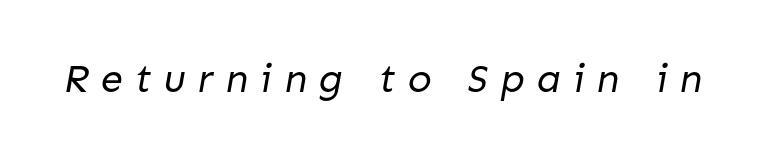
The image shows 40 px regular-weight sans-serif type; set unusually wide letter spacing (+0.3 em), not underlined; low stroke contrast and a medium x-height.
